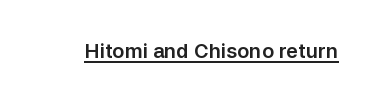
The letters stand upright; this is a roman face. Tracking here is standard; glyphs follow each other at the usual distance. Descenders here cross a horizontal rule under the line.
